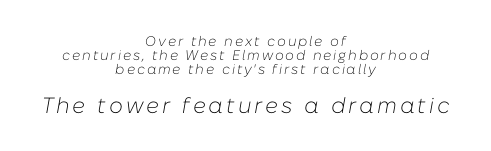
Just letters on the line, the space beneath them empty. The passage shown is not bold in any degree. Closely set lines give the paragraph a compact silhouette. Block two is the big one; block one sits smaller above it.
